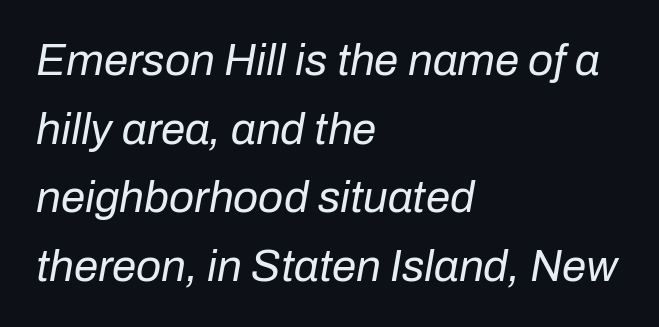
{"italic": "yes", "lean": "right", "slant_degrees": 10, "bold": "no", "weight": "regular", "width": "normal", "stroke_contrast": "low", "x_height": "medium", "monospaced": "no", "underline": "no", "align": "left", "line_spacing": "normal", "line_spacing_ratio": 1.56, "letter_spacing": "normal", "letter_spacing_em": 0.0, "glyph_px": 44}
